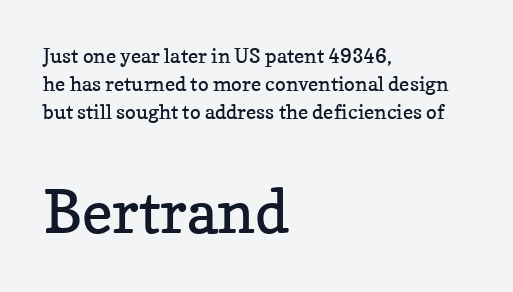
The typesetter chose a ragged-right arrangement here. This rendering employs a face with finishing strokes, i.e., a serif. Upright lettering throughout. Glance below the letters and you will spot only blank space. These lines are rendered in a variable-pitch font. This rendering leaves character spacing at its baseline value.
